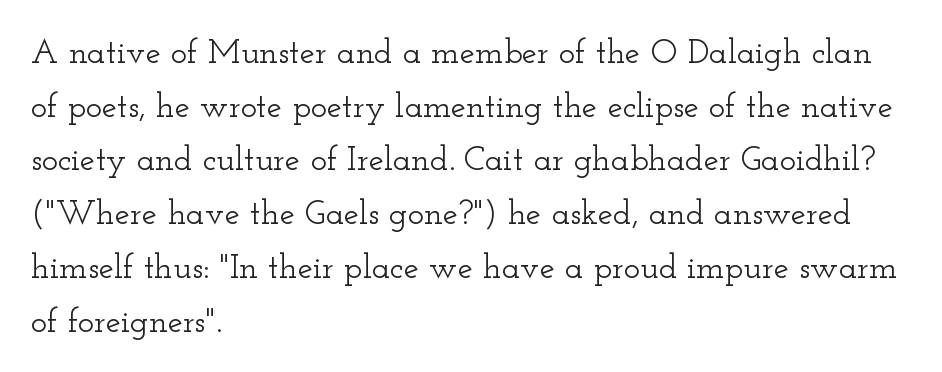
Q: Is the text italic (slanted)? A: No, it is upright.
Q: Is the typeface a serif or a sans-serif typeface? A: Serif.
Q: Is the text underlined? A: No.
Q: How is the paragraph aligned? A: Left-aligned.
Q: Is the spacing between letters normal or unusually wide? A: Normal.
Q: Is the spacing between lines tight, normal or loose? A: Normal.
Q: Width (condensed, normal, or wide)? A: Wide.
Q: Stroke contrast? A: Low.
Q: x-height? A: Small.
Q: Monospaced? A: No.
